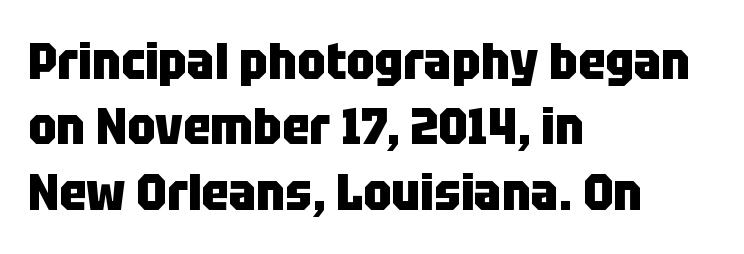
{"serif": "no", "italic": "no", "bold": "yes", "weight": "heavy", "width": "condensed", "stroke_contrast": "low", "x_height": "large", "monospaced": "no", "underline": "no", "align": "left", "line_spacing": "normal", "line_spacing_ratio": 1.28, "letter_spacing": "normal", "letter_spacing_em": 0.0, "glyph_px": 51}
